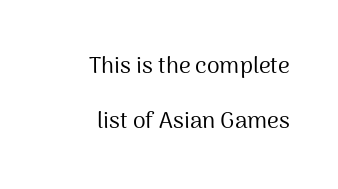
Q: Is the text bold? A: No.
Q: Is the text italic (slanted)? A: No, it is upright.
Q: Is the text underlined? A: No.
Q: How is the paragraph aligned? A: Right-aligned.
Q: Is the spacing between letters normal or unusually wide? A: Normal.
Q: Is the spacing between lines tight, normal or loose? A: Loose.
